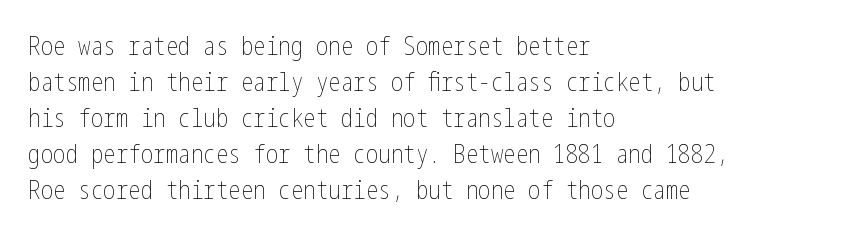
The image shows 25 px text type, upright; set left-aligned, normal line spacing (1.44x), normal letter spacing, not underlined.
